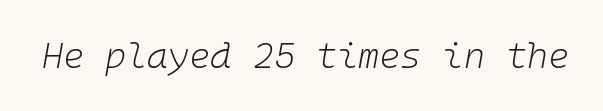
{"italic": "yes", "lean": "right", "slant_degrees": 10, "bold": "no", "weight": "light", "width": "normal", "stroke_contrast": "low", "x_height": "medium", "monospaced": "yes", "underline": "no", "letter_spacing": "normal", "letter_spacing_em": 0.0, "glyph_px": 36}
